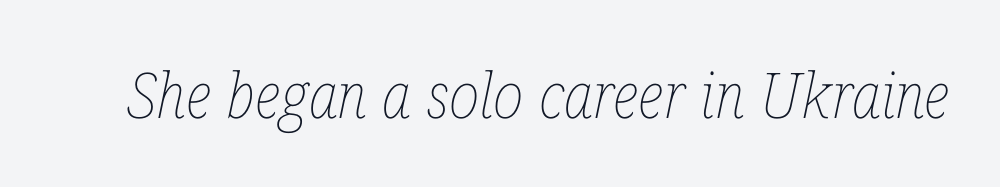
The face used here is proportionally spaced, like ordinary book or web type. Nobody touched the tracking dial on this one. Stems and bowls with no extra thickness — not bold. The specimen omits any rule beneath the text block's lines. The specimen reads as italic at a glance.
